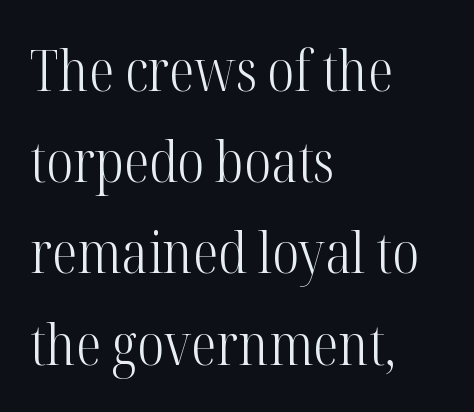
Note the varied advance widths — an 'i' is clearly narrower than an 'm'. Words appear dense and cohesive because spacing is normal. Does the copy run flush right? No — it runs flush left. Students, observe: this is what conventionally led text looks like. Yep, those are serifs on the letters. Ascenders rise straight up at ninety degrees.
